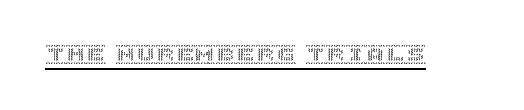
{"italic": "no", "underline": "yes", "letter_spacing": "normal", "letter_spacing_em": 0.0, "glyph_px": 20}
